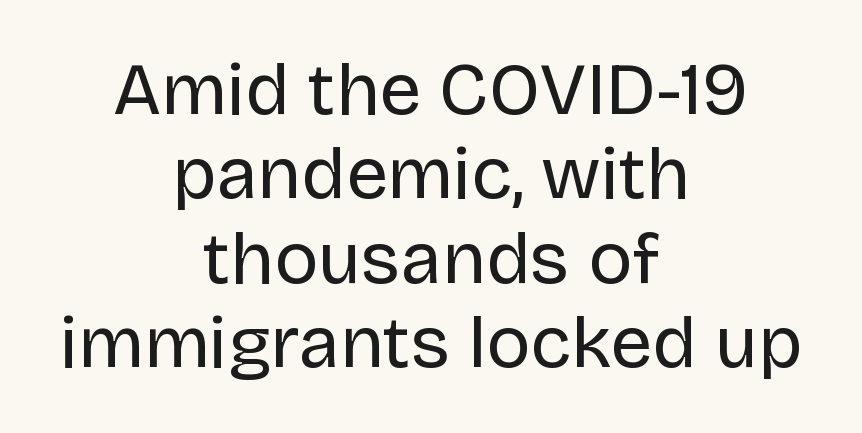
No heavy texture on the line: the type isn't bold. Proportional: the letters do not fall into vertical columns. One-word summary of the alignment: center. The vertical gap from one line to the next is small.
